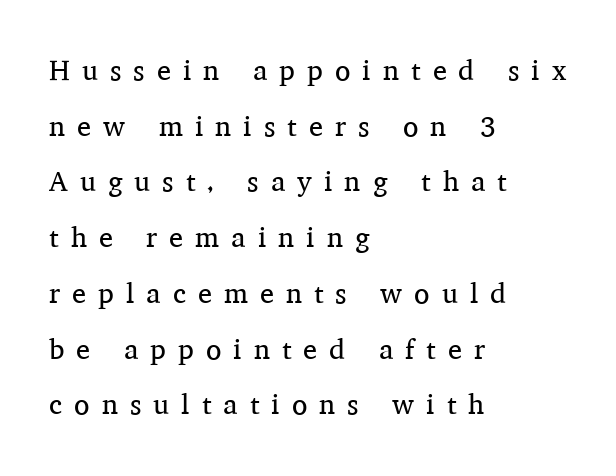
{"serif": "yes", "italic": "no", "bold": "no", "weight": "regular", "width": "normal", "stroke_contrast": "medium", "x_height": "medium", "monospaced": "no", "underline": "no", "align": "left", "line_spacing": "loose", "line_spacing_ratio": 1.99, "letter_spacing": "wide", "letter_spacing_em": 0.43, "glyph_px": 28}
